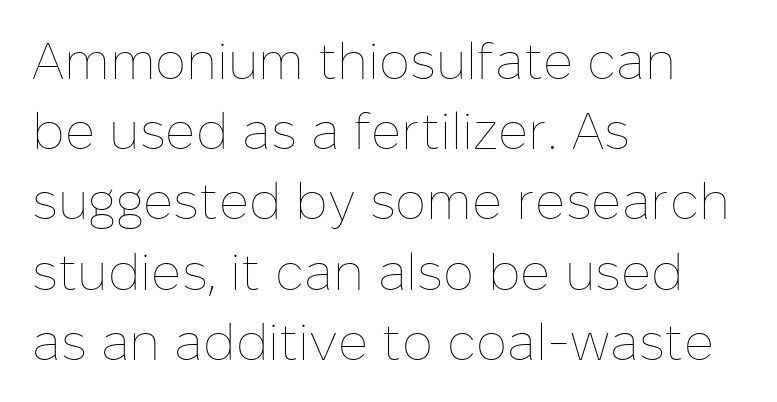
The letters look calm and open, with moderate or lighter stems. The rendering uses a moderate line-height, typical for paragraphs. Note the varied advance widths — an 'i' is clearly narrower than an 'm'. The gaps between neighbouring characters are ordinary and unremarkable. Check under the words: just untouched page.
